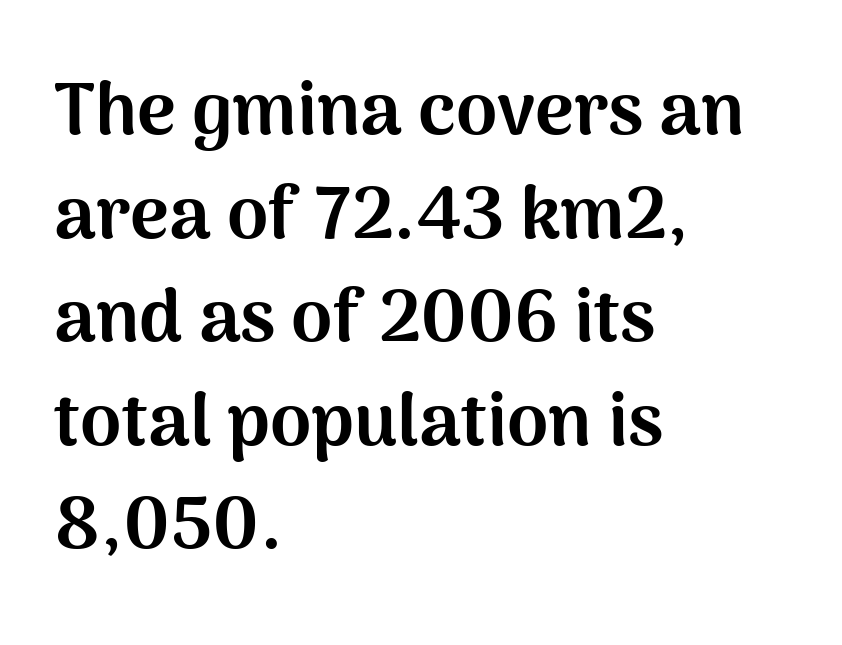
Q: Is the text bold? A: Yes.
Q: Is the text italic (slanted)? A: No, it is upright.
Q: Is the typeface a serif or a sans-serif typeface? A: Sans-serif.
Q: Is the text underlined? A: No.
Q: How is the paragraph aligned? A: Left-aligned.
Q: Is the spacing between letters normal or unusually wide? A: Normal.
Q: Is the spacing between lines tight, normal or loose? A: Normal.
Q: Width (condensed, normal, or wide)? A: Normal.
Q: Stroke contrast? A: Medium.
Q: x-height? A: Medium.
Q: Monospaced? A: No.
